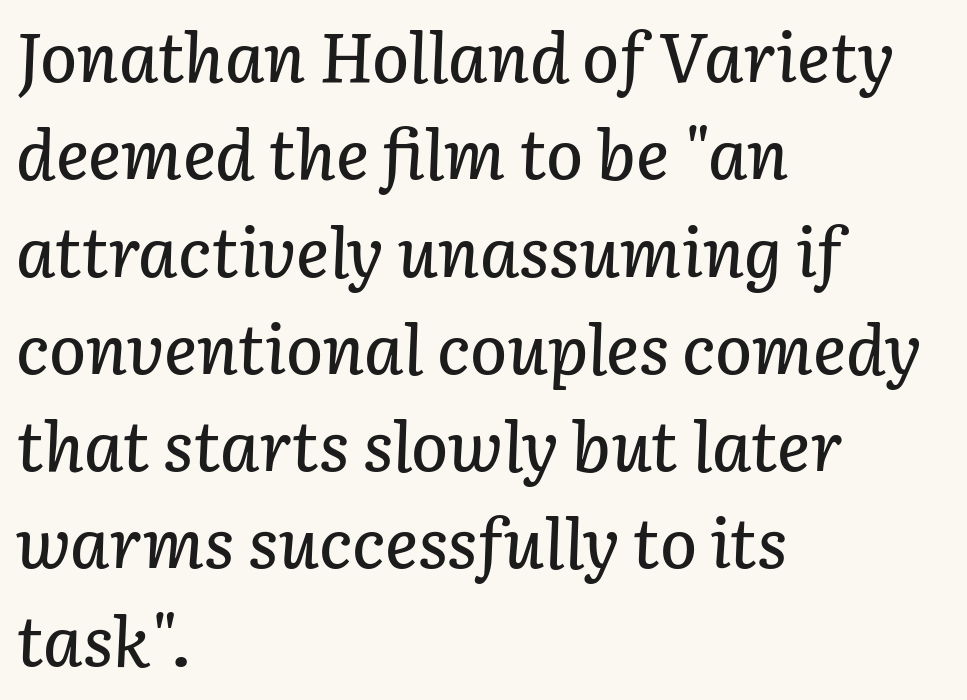
{"italic": "yes", "lean": "right", "slant_degrees": 3, "width": "normal", "stroke_contrast": "low", "x_height": "medium", "monospaced": "no", "underline": "no", "align": "left", "line_spacing": "normal", "line_spacing_ratio": 1.41, "letter_spacing": "normal", "letter_spacing_em": 0.0, "glyph_px": 69}
